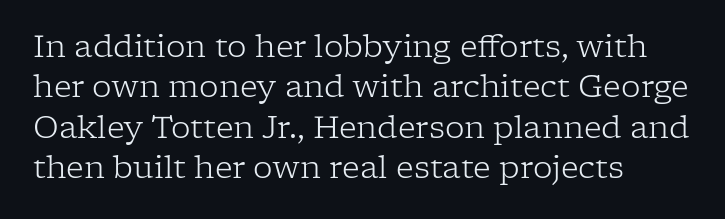
{"serif": "yes", "italic": "no", "bold": "no", "weight": "light", "width": "normal", "stroke_contrast": "low", "x_height": "medium", "monospaced": "no", "underline": "no", "align": "left", "line_spacing": "normal", "line_spacing_ratio": 1.3, "letter_spacing": "normal", "letter_spacing_em": 0.0, "glyph_px": 31}
